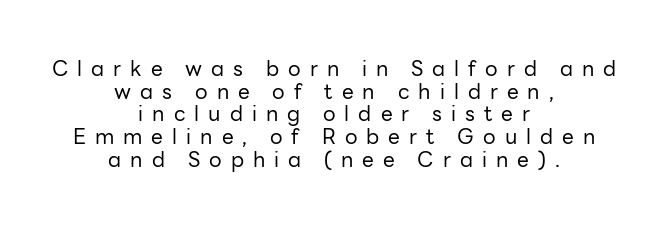
Q: Is the text bold? A: No.
Q: Is the text italic (slanted)? A: No, it is upright.
Q: Is the text underlined? A: No.
Q: How is the paragraph aligned? A: Centered.
Q: Is the spacing between letters normal or unusually wide? A: Unusually wide.
Q: Is the spacing between lines tight, normal or loose? A: Tight.
